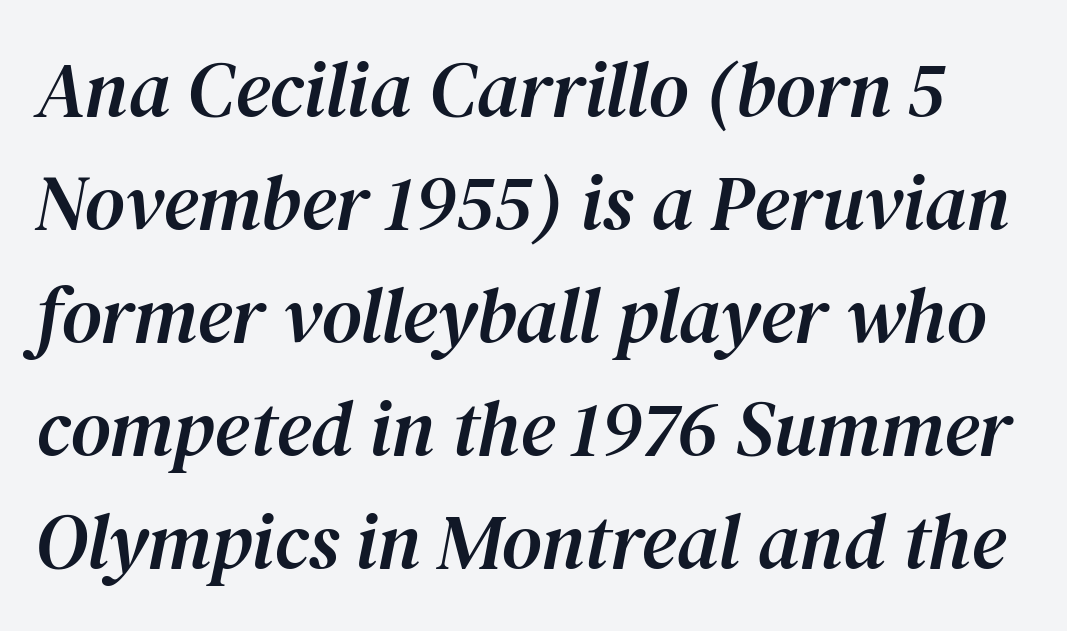
{"serif": "yes", "italic": "yes", "lean": "right", "slant_degrees": 12, "width": "normal", "stroke_contrast": "medium", "x_height": "medium", "monospaced": "no", "underline": "no", "line_spacing": "normal", "line_spacing_ratio": 1.45, "letter_spacing": "normal", "letter_spacing_em": 0.0, "glyph_px": 78}
